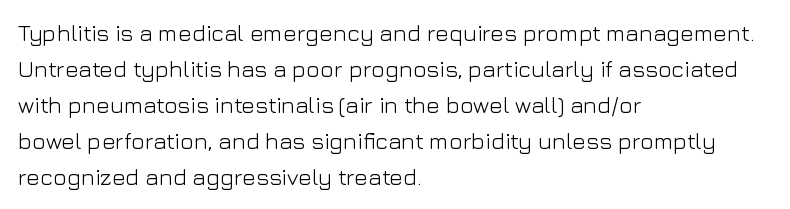
The image shows 23 px text type, upright; set left-aligned, normal line spacing (1.56x), normal letter spacing, not underlined.
